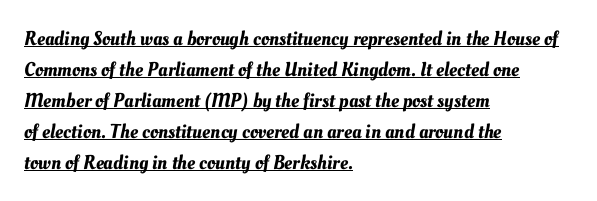
The image shows 20 px text type; set left-aligned, normal line spacing (1.55x), normal letter spacing, underlined.
